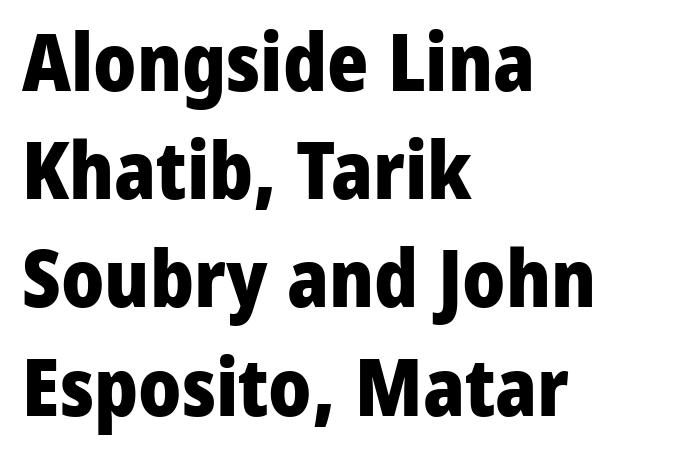
The image shows 79 px heavy sans-serif type, upright; set left-aligned, normal line spacing (1.37x), normal letter spacing, not underlined; low stroke contrast and a medium x-height.
